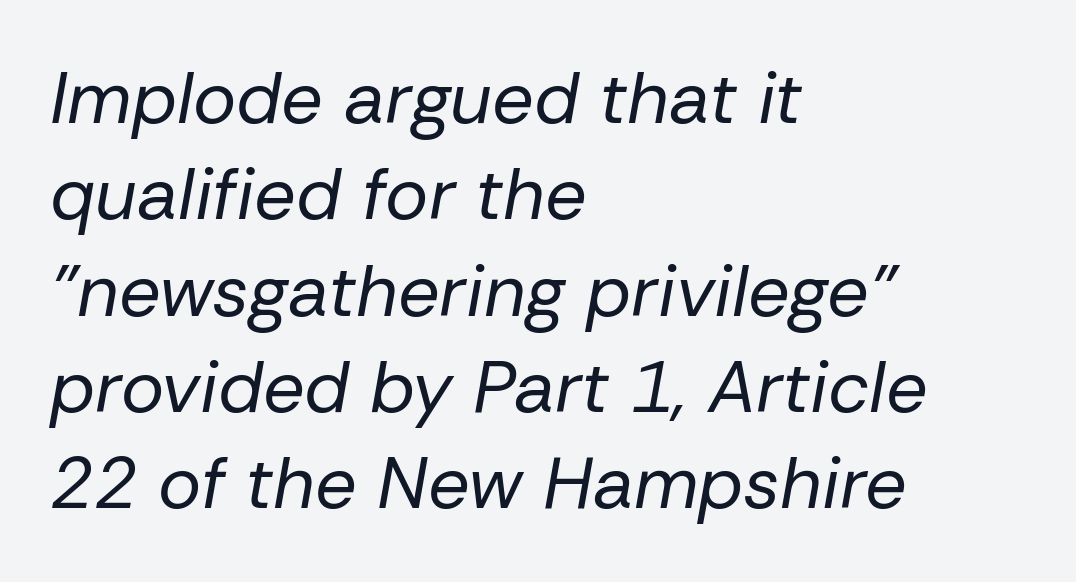
Glyph-to-glyph distance matches everyday printed text. Has an underline been added? It has not. You could not count columns in this text — the font is proportionally spaced. Bold? No — there's no thickening of the strokes.
